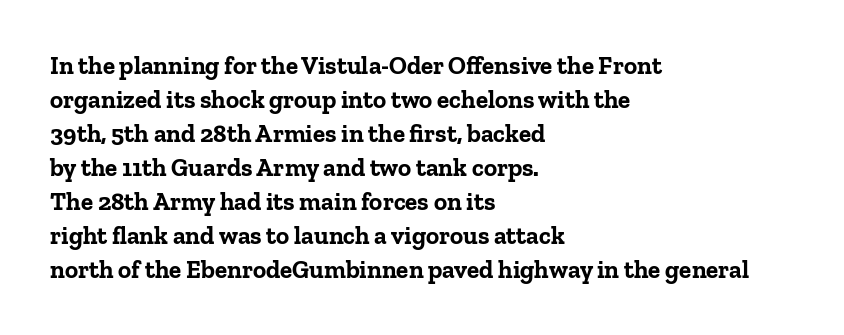
The image shows 25 px bold type, upright; set left-aligned, normal line spacing (1.36x), normal letter spacing, not underlined.
